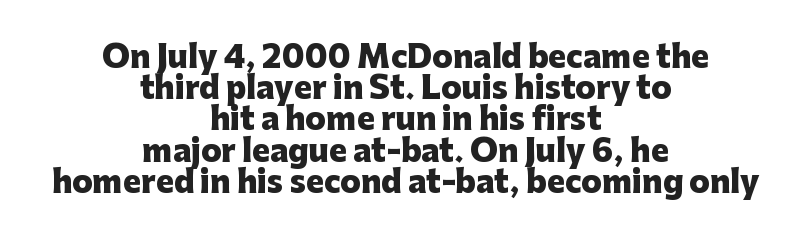
The image shows 30 px heavy sans-serif type, upright; set centered, tight line spacing (1.04x), normal letter spacing, not underlined; low stroke contrast and a medium x-height.
